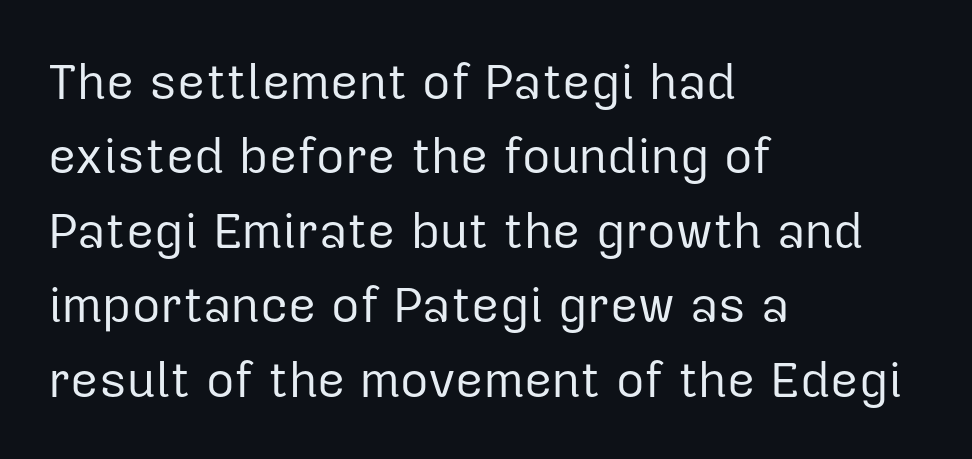
Q: Is the text bold? A: No.
Q: Is the text italic (slanted)? A: No, it is upright.
Q: Is the typeface a serif or a sans-serif typeface? A: Sans-serif.
Q: Is the text underlined? A: No.
Q: How is the paragraph aligned? A: Left-aligned.
Q: Is the spacing between letters normal or unusually wide? A: Normal.
Q: Is the spacing between lines tight, normal or loose? A: Normal.
Q: Width (condensed, normal, or wide)? A: Normal.
Q: Stroke contrast? A: Low.
Q: x-height? A: Medium.
Q: Monospaced? A: No.
